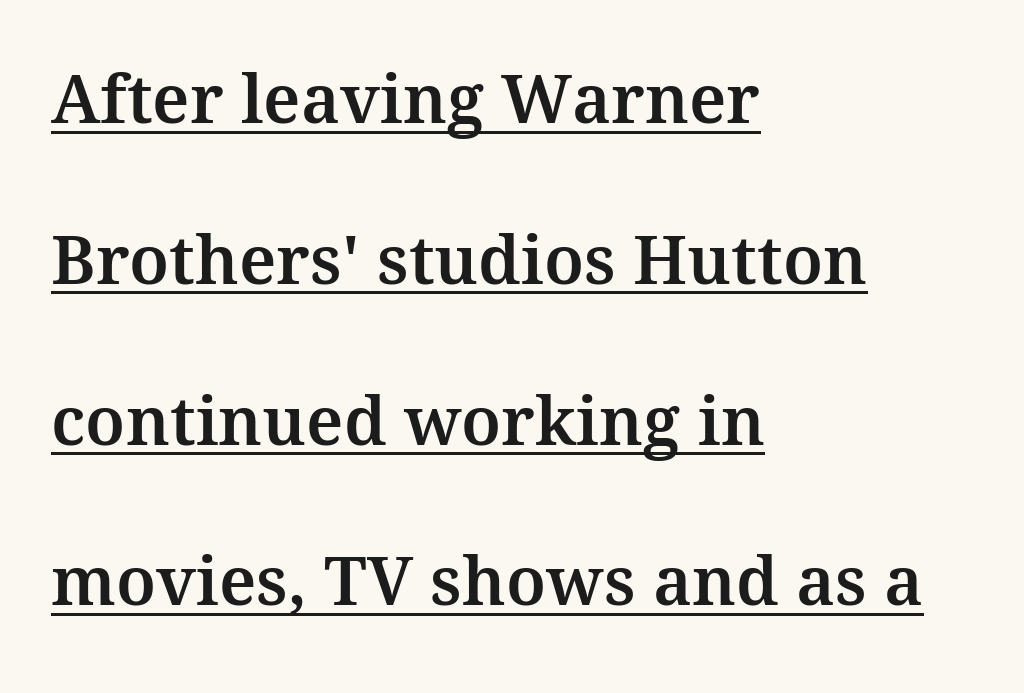
{"serif": "yes", "italic": "no", "width": "normal", "stroke_contrast": "medium", "x_height": "medium", "monospaced": "no", "underline": "yes", "align": "left", "line_spacing": "loose", "line_spacing_ratio": 2.4, "letter_spacing": "normal", "letter_spacing_em": 0.0, "glyph_px": 67}
